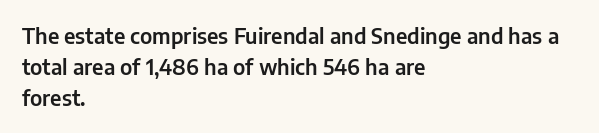
The image shows 21 px text type, upright; set left-aligned, normal line spacing (1.47x), normal letter spacing, not underlined.
